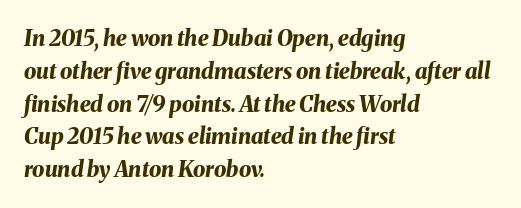
The image shows 22 px bold type, italic (leaning right); set left-aligned, normal line spacing (1.49x), normal letter spacing, not underlined.
